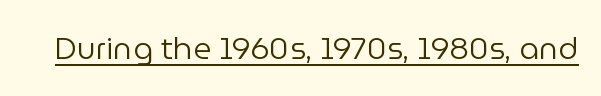
Q: Is the text bold? A: No.
Q: Is the text italic (slanted)? A: No, it is upright.
Q: Is the typeface a serif or a sans-serif typeface? A: Sans-serif.
Q: Is the text underlined? A: Yes.
Q: Is the spacing between letters normal or unusually wide? A: Normal.
Q: Width (condensed, normal, or wide)? A: Normal.
Q: Stroke contrast? A: Low.
Q: x-height? A: Medium.
Q: Monospaced? A: No.
